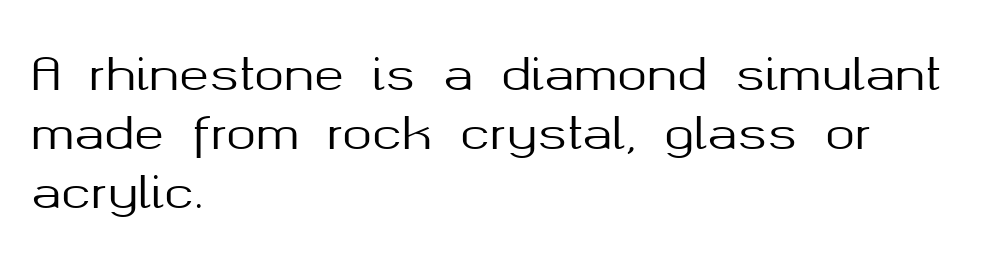
{"serif": "no", "italic": "no", "width": "normal", "stroke_contrast": "medium", "x_height": "medium", "monospaced": "no", "underline": "no", "align": "left", "line_spacing": "normal", "line_spacing_ratio": 1.31, "letter_spacing": "normal", "letter_spacing_em": 0.0, "glyph_px": 45}
